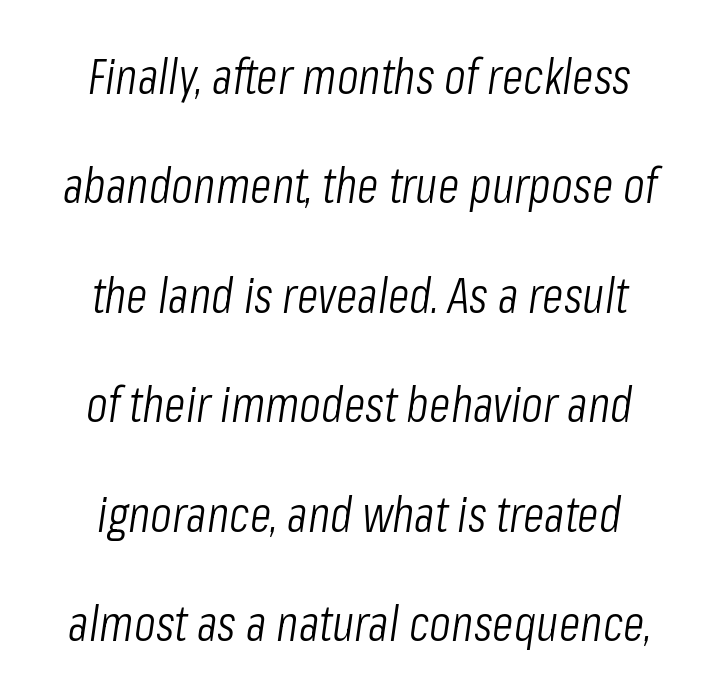
Q: Is the text bold? A: No.
Q: Is the text italic (slanted)? A: Yes, it leans right by about 8 degrees.
Q: Is the text underlined? A: No.
Q: How is the paragraph aligned? A: Centered.
Q: Is the spacing between letters normal or unusually wide? A: Normal.
Q: Is the spacing between lines tight, normal or loose? A: Loose.
Q: Width (condensed, normal, or wide)? A: Condensed.
Q: Stroke contrast? A: Low.
Q: x-height? A: Medium.
Q: Monospaced? A: No.
